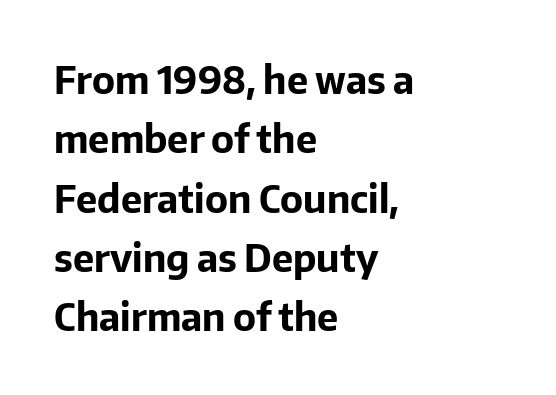
Descender tails drop into unmarked territory. Typesetter's note: full bold, strokes at maximum text heaviness. Each line starts at the same left margin while the right side varies. Compared with typical body copy, the letter spacing here is the same. Line spacing here is normal. Is this a sans? Yes — the strokes have no serifs.
